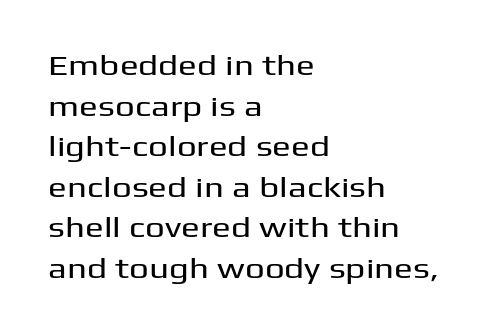
{"serif": "no", "italic": "no", "width": "wide", "stroke_contrast": "medium", "x_height": "medium", "monospaced": "no", "underline": "no", "align": "left", "line_spacing": "normal", "line_spacing_ratio": 1.45, "letter_spacing": "normal", "letter_spacing_em": 0.0, "glyph_px": 28}
